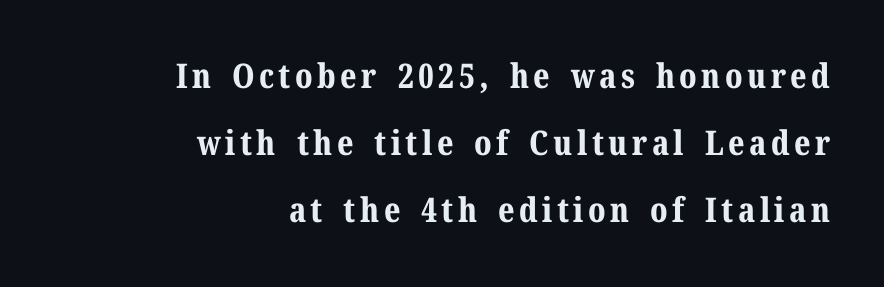
Q: Is the text bold? A: Yes.
Q: Is the text italic (slanted)? A: No, it is upright.
Q: Is the typeface a serif or a sans-serif typeface? A: Serif.
Q: Is the text underlined? A: No.
Q: How is the paragraph aligned? A: Right-aligned.
Q: Is the spacing between lines tight, normal or loose? A: Loose.
Q: Width (condensed, normal, or wide)? A: Normal.
Q: Stroke contrast? A: Medium.
Q: x-height? A: Medium.
Q: Monospaced? A: No.
